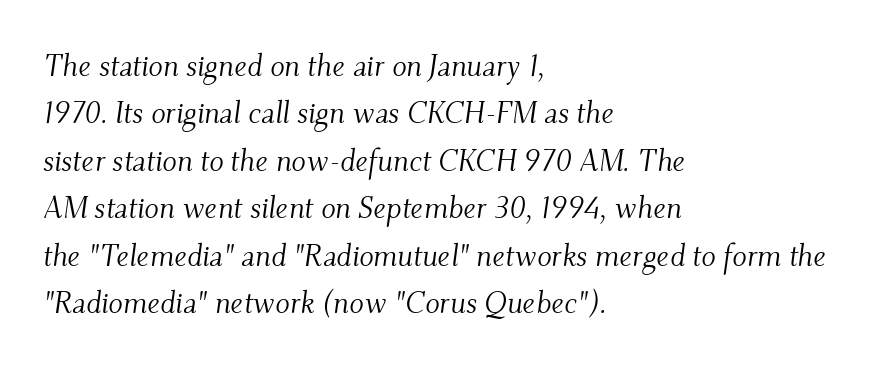
The image shows 30 px light serif type, italic (leaning right); set left-aligned, normal line spacing (1.58x), normal letter spacing, not underlined; medium stroke contrast and a small x-height.
